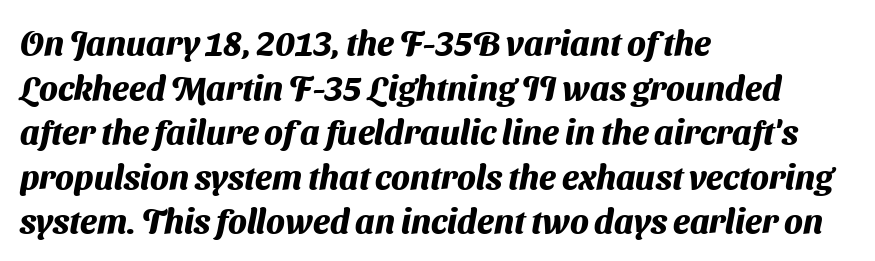
{"serif": "no", "bold": "yes", "weight": "heavy", "width": "normal", "stroke_contrast": "medium", "x_height": "medium", "monospaced": "no", "underline": "no", "align": "left", "line_spacing": "normal", "line_spacing_ratio": 1.31, "letter_spacing": "normal", "letter_spacing_em": 0.0, "glyph_px": 34}
